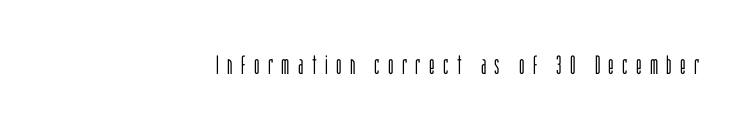
The image shows 26 px text type, upright; set right-aligned, unusually wide letter spacing (+0.32 em), not underlined.
